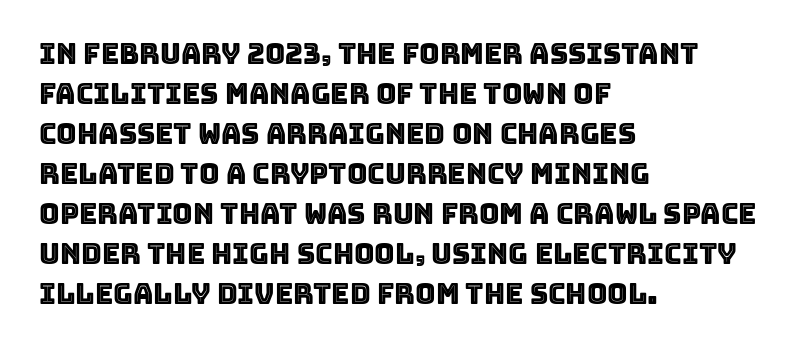
The image shows 28 px text type, upright; set left-aligned, normal line spacing (1.43x), normal letter spacing, not underlined; a large x-height.
